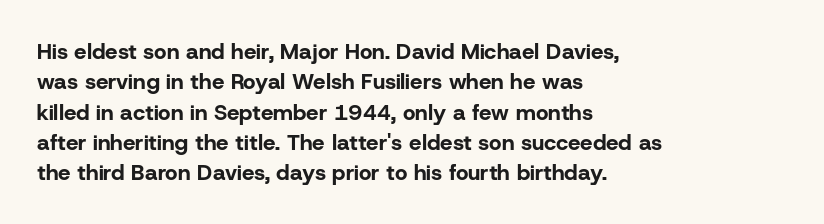
{"italic": "no", "bold": "yes", "underline": "no", "align": "left", "line_spacing": "normal", "line_spacing_ratio": 1.38, "letter_spacing": "normal", "letter_spacing_em": 0.0, "glyph_px": 22}
